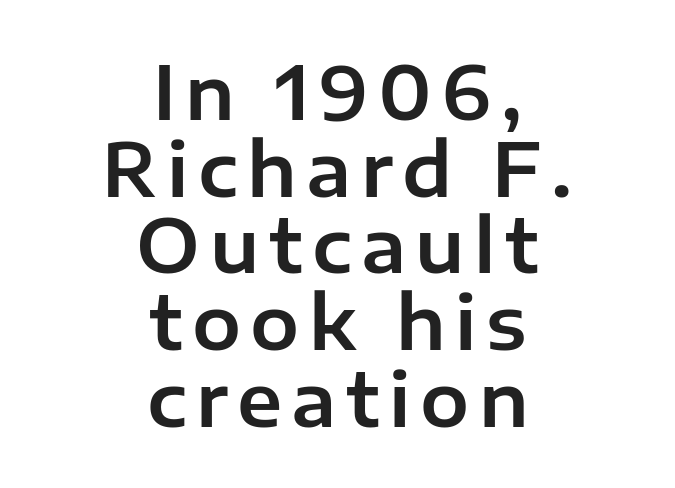
The image shows 73 px sans-serif type, upright; set centered, tight line spacing (1.05x), not underlined; low stroke contrast and a medium x-height.
